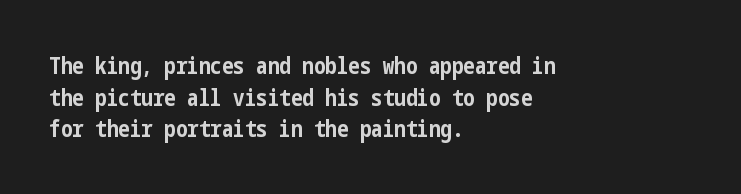
The image shows 23 px bold type, upright; set left-aligned, normal line spacing (1.37x), normal letter spacing, not underlined.
